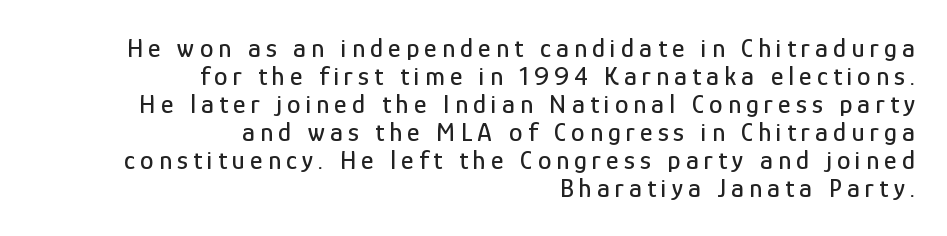
The image shows 27 px text type, upright; set right-aligned, tight line spacing (1.04x), not underlined.
